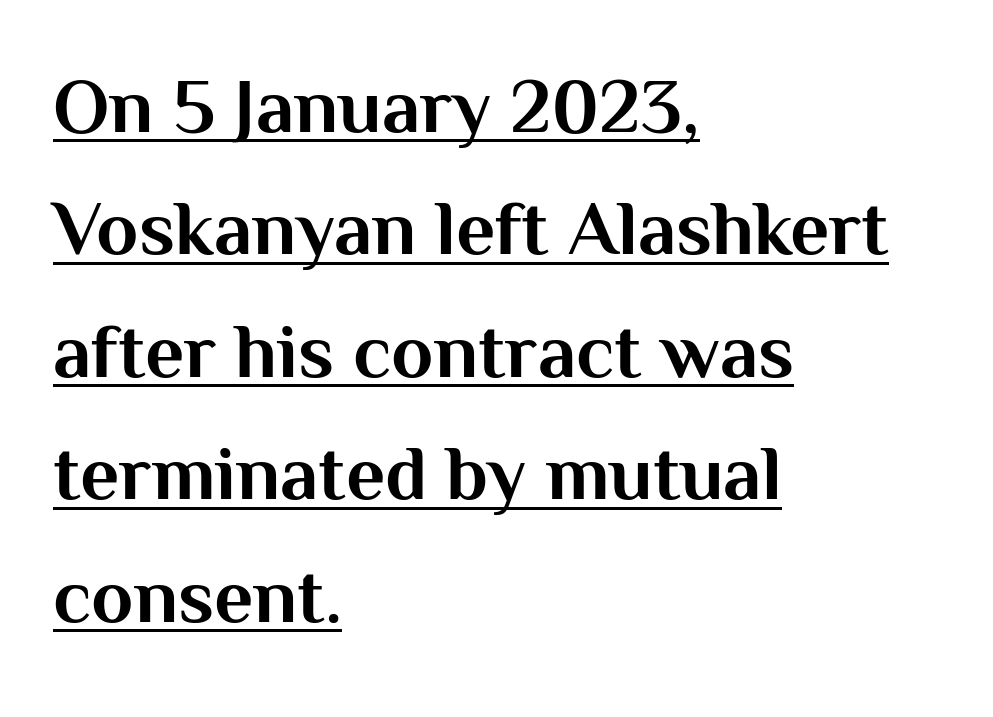
The image shows 77 px bold sans-serif type, upright; set left-aligned, normal line spacing (1.59x), normal letter spacing, underlined; medium stroke contrast and a medium x-height.
